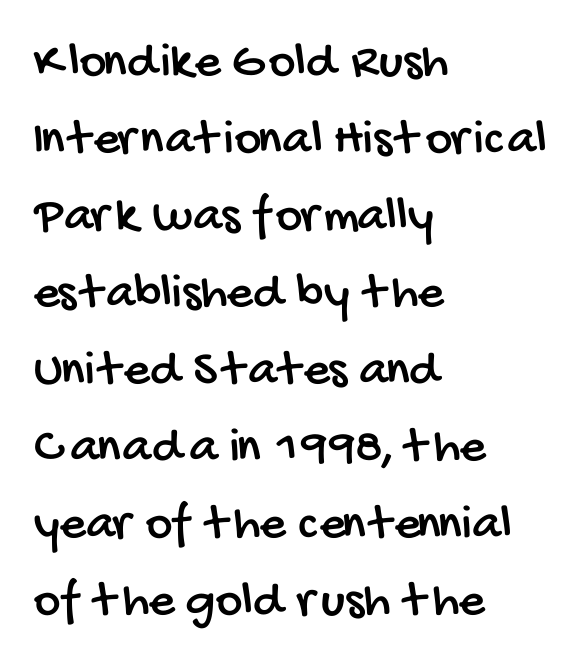
{"serif": "no", "width": "condensed", "stroke_contrast": "low", "x_height": "large", "monospaced": "no", "underline": "no", "align": "left", "line_spacing": "normal", "line_spacing_ratio": 1.51, "letter_spacing": "normal", "letter_spacing_em": 0.0, "glyph_px": 51}
